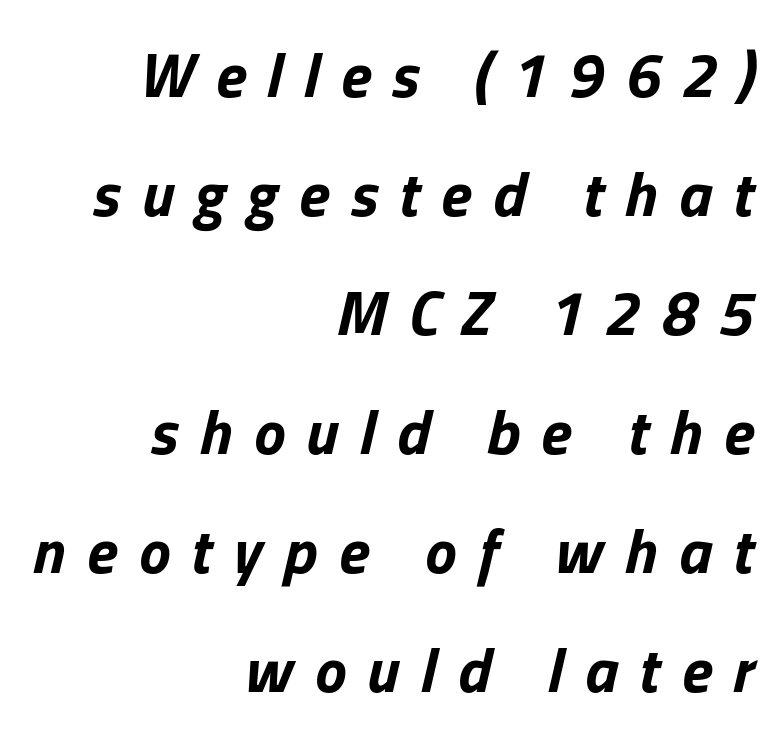
Compared with a flush-left layout, this one pins lines to the opposite, right side. The rendering uses natural spacing where letterforms have individual widths. Stroke thickness is high; the sample reads as a true bold. Would a proofreader flag this as italicized? Yes.
